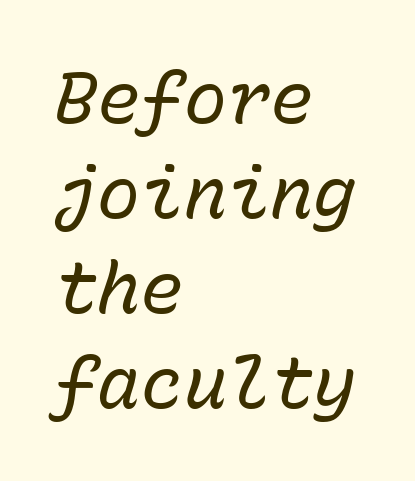
The image shows 72 px regular-weight type, italic (leaning right), monospaced; set left-aligned, normal line spacing (1.32x), normal letter spacing, not underlined; low stroke contrast and a medium x-height.
